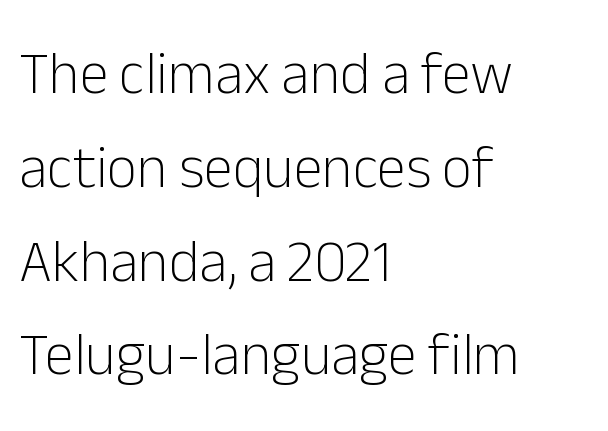
Nothing sits at the stroke ends, so this counts as sans-serif. Short note: letters normally spaced. Posture: vertical. No chunkiness to these letters — they're not bold. The compositor pushed each line to the left boundary.
